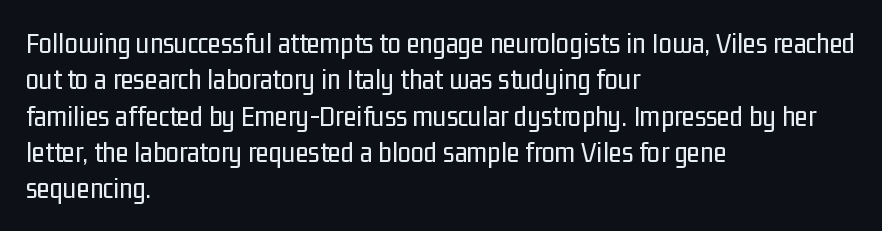
Q: Is the text bold? A: No.
Q: Is the text italic (slanted)? A: No, it is upright.
Q: Is the typeface a serif or a sans-serif typeface? A: Sans-serif.
Q: Is the text underlined? A: No.
Q: How is the paragraph aligned? A: Left-aligned.
Q: Is the spacing between letters normal or unusually wide? A: Normal.
Q: Width (condensed, normal, or wide)? A: Condensed.
Q: Stroke contrast? A: Low.
Q: x-height? A: Medium.
Q: Monospaced? A: No.
